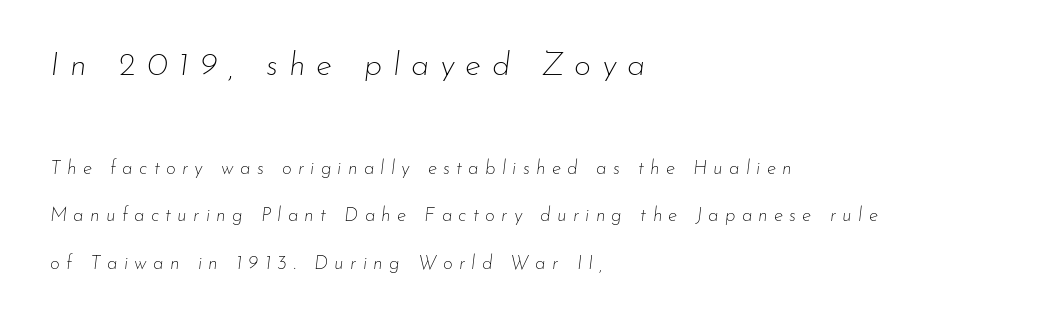
The image shows 33 px thin type, italic (leaning right); set left-aligned, loose line spacing (2.5x), unusually wide letter spacing (+0.33 em), not underlined; the first (top) block is 1.74x larger; low stroke contrast and a small x-height.
